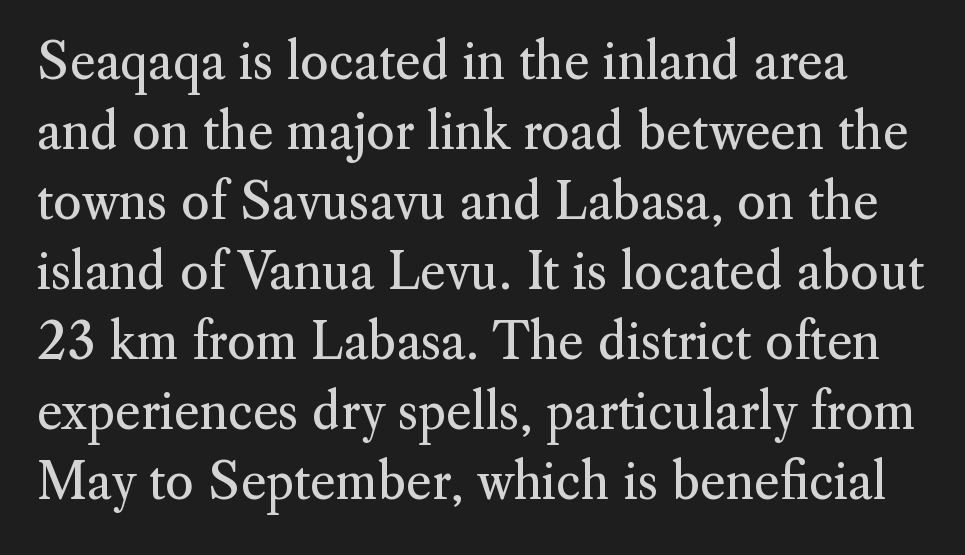
The image shows 49 px regular-weight serif type, upright; set normal line spacing (1.43x), normal letter spacing, not underlined; medium stroke contrast and a small x-height.
